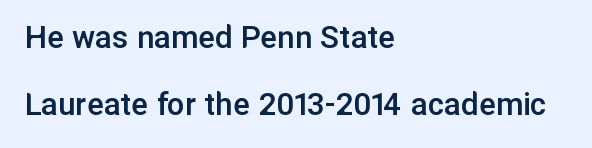
The image shows 35 px semibold sans-serif type, upright; set left-aligned, loose line spacing (1.92x), normal letter spacing, not underlined; low stroke contrast and a medium x-height.
